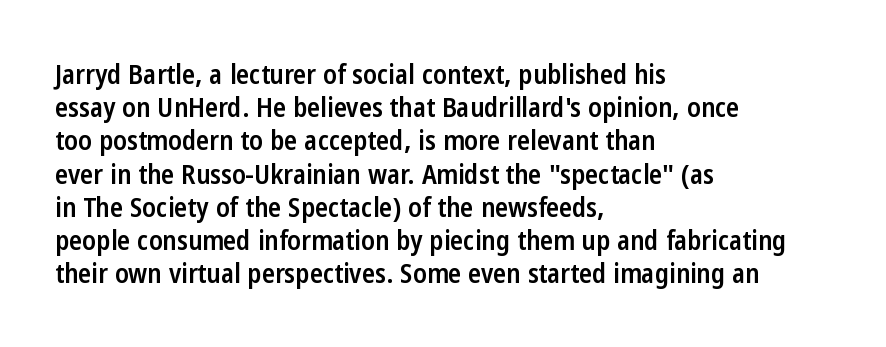
Q: Is the text bold? A: Semi-bold.
Q: Is the text italic (slanted)? A: No, it is upright.
Q: Is the text underlined? A: No.
Q: How is the paragraph aligned? A: Left-aligned.
Q: Is the spacing between letters normal or unusually wide? A: Normal.
